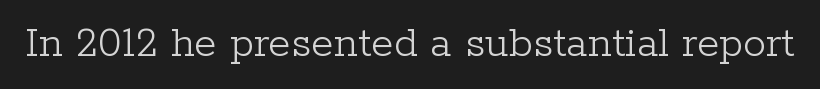
{"serif": "yes", "italic": "no", "bold": "no", "weight": "light", "width": "normal", "stroke_contrast": "low", "x_height": "medium", "monospaced": "no", "underline": "no", "letter_spacing": "normal", "letter_spacing_em": 0.0, "glyph_px": 46}
